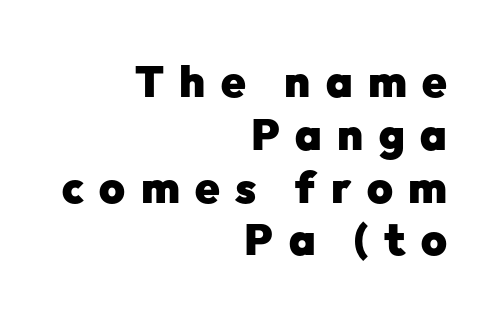
The face used here is rendered with a markedly widened letterfit. The zone under the glyphs is completely vacant. The rendering shows plain stroke endings on the letterforms — a sans-serif design. Unlike italic type, these characters show no tilt at all.
